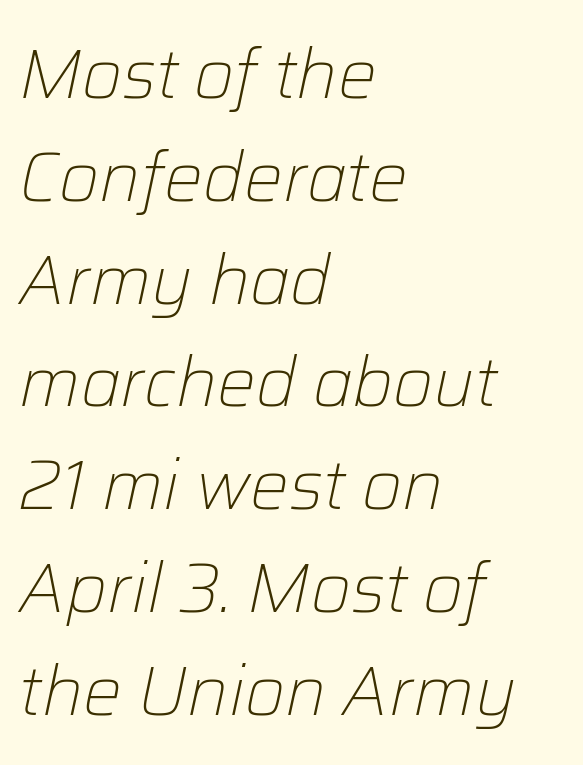
Quick note: interline space is typical. The tracking reads as untouched default to a designer's eye. The gap between lines stays unmarked. Stems and bowls with no extra thickness — not bold. Leftover space on each line is placed entirely after the last word.
